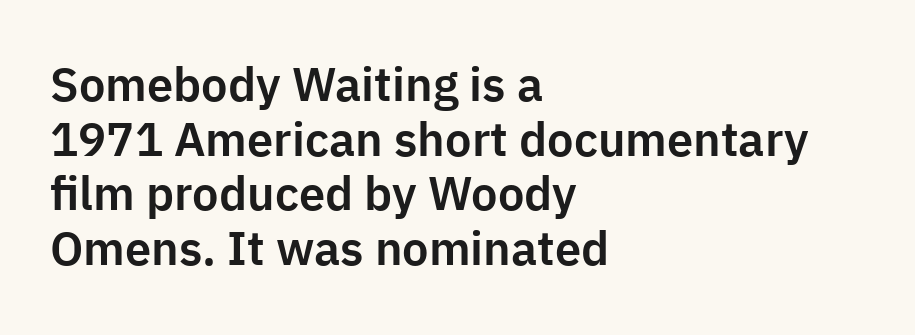
Q: Is the text italic (slanted)? A: No, it is upright.
Q: Is the typeface a serif or a sans-serif typeface? A: Sans-serif.
Q: Is the text underlined? A: No.
Q: How is the paragraph aligned? A: Left-aligned.
Q: Is the spacing between letters normal or unusually wide? A: Normal.
Q: Width (condensed, normal, or wide)? A: Normal.
Q: Stroke contrast? A: Low.
Q: x-height? A: Medium.
Q: Monospaced? A: No.
